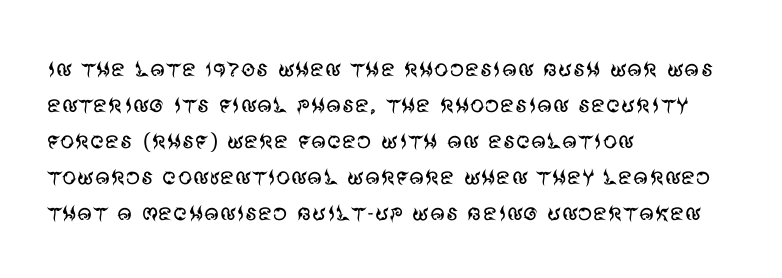
Default kerning and tracking; the words read as compact shapes. When letters stand straight like this, we call the style roman or upright. Each letter keeps its own natural width here, so spacing adapts to shape. Does the type have serifs? No, each stem ends abruptly. Which margin do the lines hug? The left one — the right edge is uneven.
